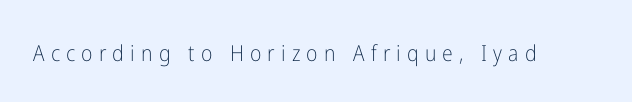
Short note: letters widely spaced. Does the lettering tilt? It doesn't — this is upright. The words here are not underlined. Weight: not bold — regular or lighter.
